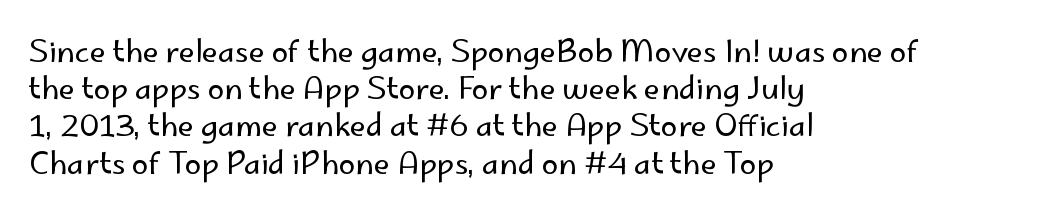
The image shows 30 px regular-weight sans-serif type, upright; set left-aligned, line spacing 1.24x, normal letter spacing, not underlined; low stroke contrast and a small x-height.
